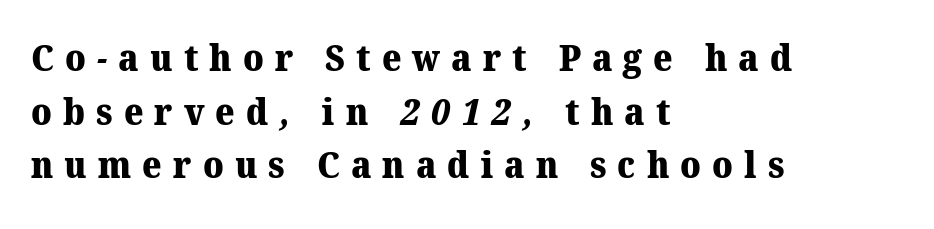
The letters advance in unequal steps, a hallmark of proportional type. These lines stack with their left ends in a neat column. This sample uses expanded letter spacing, leaving extra air between glyphs. The specimen omits any rule beneath the text block's lines. A dark, heavy texture on the line: the type is bold.
